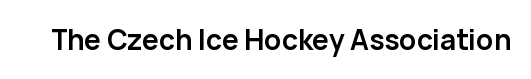
The image shows 28 px semibold sans-serif type, upright; set normal letter spacing, not underlined; low stroke contrast and a medium x-height.
